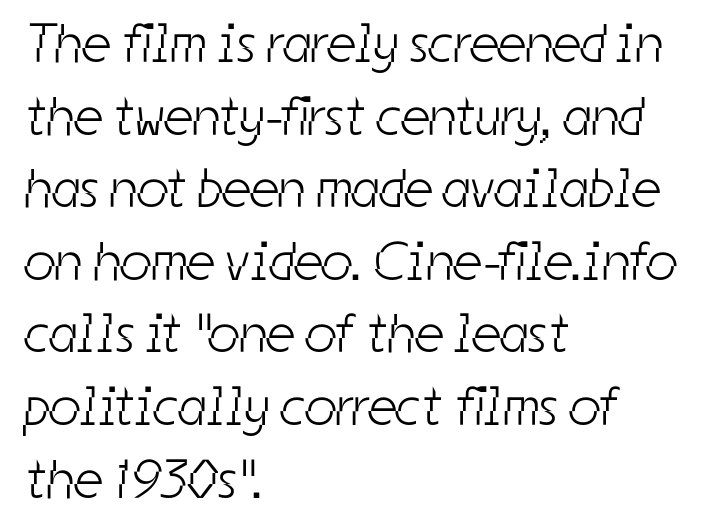
Q: Is the text bold? A: No.
Q: Is the typeface a serif or a sans-serif typeface? A: Sans-serif.
Q: Is the text underlined? A: No.
Q: How is the paragraph aligned? A: Left-aligned.
Q: Is the spacing between letters normal or unusually wide? A: Normal.
Q: Is the spacing between lines tight, normal or loose? A: Normal.
Q: Width (condensed, normal, or wide)? A: Condensed.
Q: Stroke contrast? A: Low.
Q: x-height? A: Medium.
Q: Monospaced? A: No.
